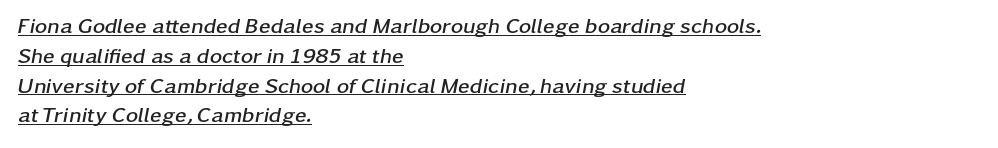
Line beginnings align vertically; line endings do not. The face used here is rendered with its standard letterfit. In terms of leading, this rendering sits right in the middle. There's an unmistakable incline to the writing here. The glyphs are accompanied by a horizontal stroke just below them.
